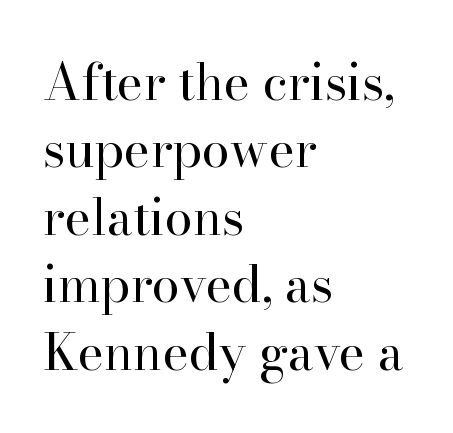
Q: Is the text bold? A: No.
Q: Is the text italic (slanted)? A: No, it is upright.
Q: Is the typeface a serif or a sans-serif typeface? A: Serif.
Q: Is the text underlined? A: No.
Q: How is the paragraph aligned? A: Left-aligned.
Q: Is the spacing between letters normal or unusually wide? A: Normal.
Q: Is the spacing between lines tight, normal or loose? A: Normal.
Q: Width (condensed, normal, or wide)? A: Normal.
Q: Stroke contrast? A: High.
Q: x-height? A: Small.
Q: Monospaced? A: No.
